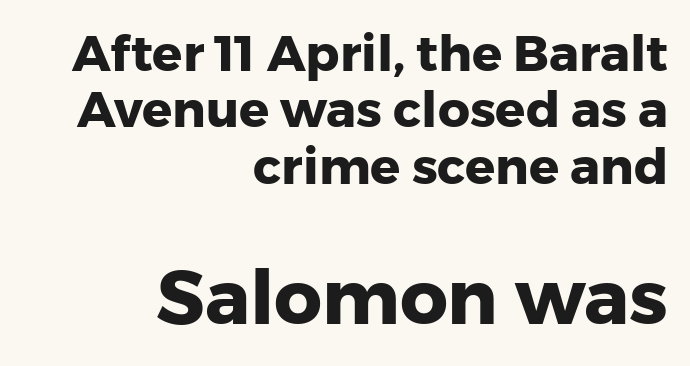
{"serif": "no", "italic": "no", "bold": "yes", "weight": "heavy", "width": "normal", "stroke_contrast": "low", "x_height": "medium", "monospaced": "no", "underline": "no", "align": "right", "line_spacing": "tight", "line_spacing_ratio": 1.13, "letter_spacing": "normal", "letter_spacing_em": 0.0, "larger_block": "second", "size_ratio": 1.5, "glyph_px": 75}
